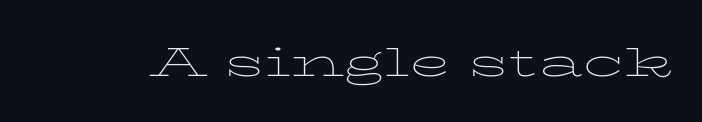
The lettering stays uniformly vertical, giving the passage a roman look. Small tapered or slab feet sit at the stroke ends, so this counts as serif. Is this a fixed-width face? No — the glyphs have proportional, varying widths. The gaps between neighbouring characters are ordinary and unremarkable. Glance below the letters and you will spot only blank space. Stem width sits at or under what a default text font uses.
